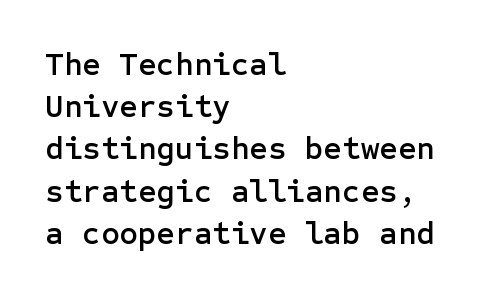
Q: Is the text italic (slanted)? A: No, it is upright.
Q: Is the typeface a serif or a sans-serif typeface? A: Sans-serif.
Q: Is the text underlined? A: No.
Q: How is the paragraph aligned? A: Left-aligned.
Q: Is the spacing between letters normal or unusually wide? A: Normal.
Q: Is the spacing between lines tight, normal or loose? A: Normal.
Q: Width (condensed, normal, or wide)? A: Normal.
Q: Stroke contrast? A: Low.
Q: x-height? A: Medium.
